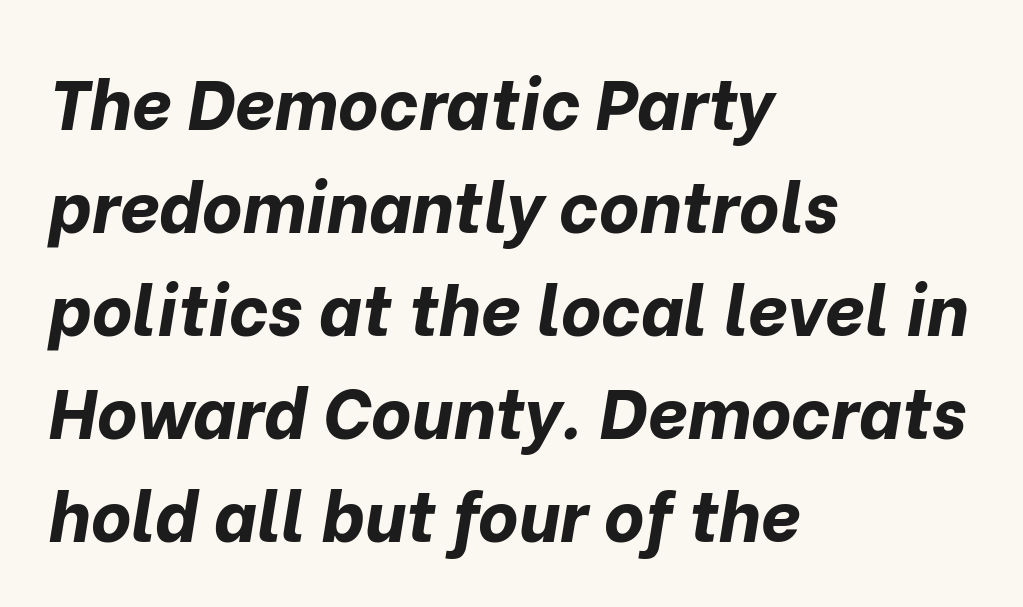
Spacing between characters is what you'd get straight out of the box. What weight is shown? A full bold with thick strokes. Observe the lean: these are italic letterforms. Compared with typical paragraphs, the rows here are spaced about the same.
